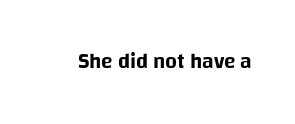
{"italic": "no", "underline": "no", "letter_spacing": "normal", "letter_spacing_em": 0.0, "glyph_px": 21}
